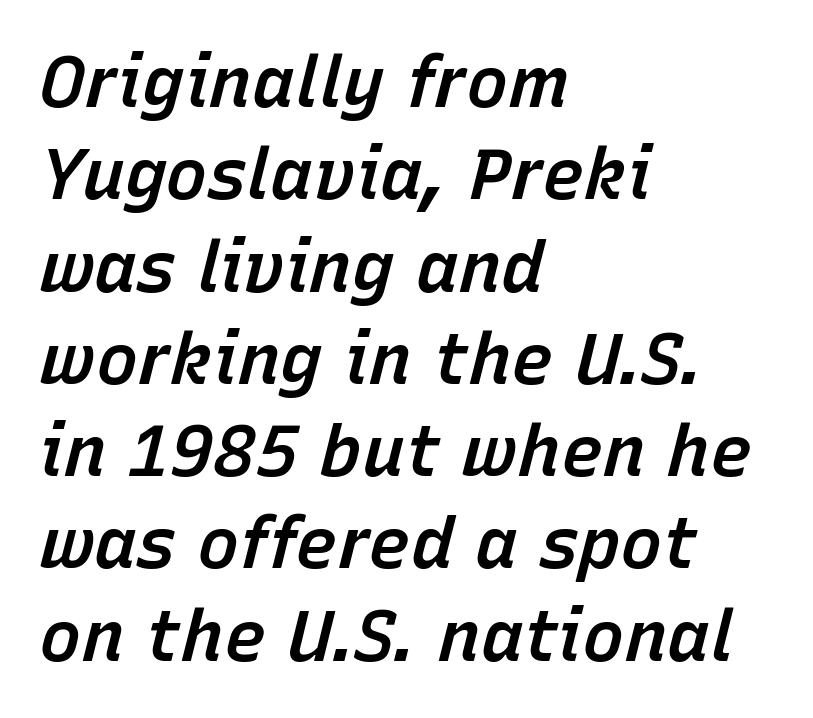
What weight is shown? A semibold, between regular and bold. Each word holds together tightly as a unit, with standard inter-letter gaps. The gap between lines stays unmarked. Each new line begins a customary step beneath the previous one.
